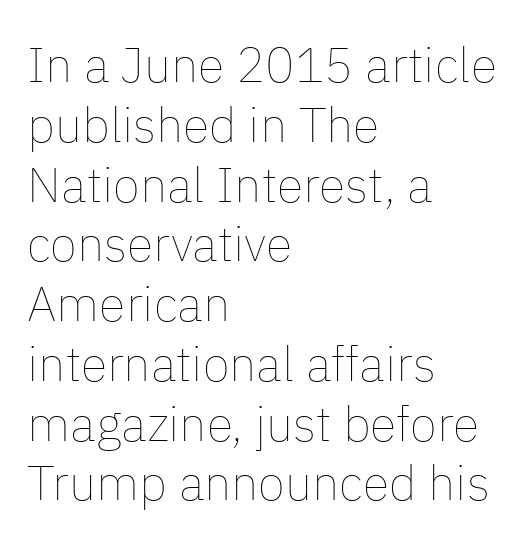
The rendering uses natural spacing where letterforms have individual widths. Stroke mass is kept to a normal reading level or below. Is there any slant? The stems are plumb. The gap between lines stays unmarked. This sample uses plain, unmodified letter spacing.
